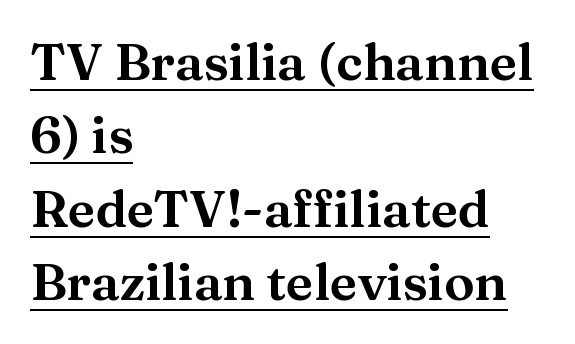
Caption: standard tracking, unaltered. Quick note: underline on. Little horizontal feet cap the strokes, marking this as serif type. The specimen reads as upright at a glance.
